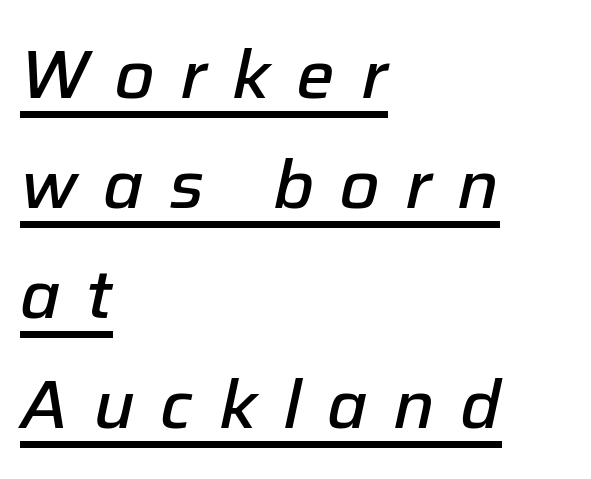
Q: Is the text bold? A: Semi-bold.
Q: Is the text italic (slanted)? A: Yes, it leans right by about 12 degrees.
Q: Is the text underlined? A: Yes.
Q: How is the paragraph aligned? A: Left-aligned.
Q: Is the spacing between letters normal or unusually wide? A: Unusually wide.
Q: Is the spacing between lines tight, normal or loose? A: Normal.
Q: Width (condensed, normal, or wide)? A: Normal.
Q: Stroke contrast? A: Low.
Q: x-height? A: Medium.
Q: Monospaced? A: No.
